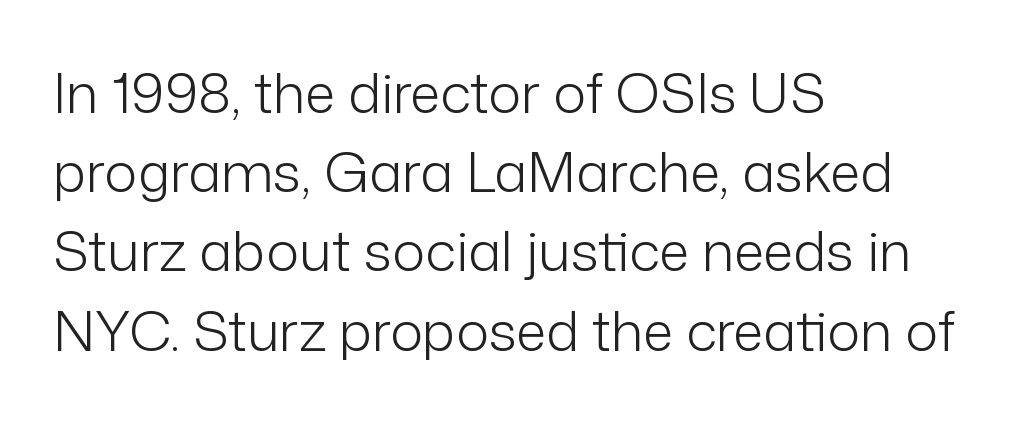
The image shows 55 px light sans-serif type, upright; set left-aligned, normal line spacing (1.44x), normal letter spacing, not underlined; low stroke contrast and a medium x-height.
